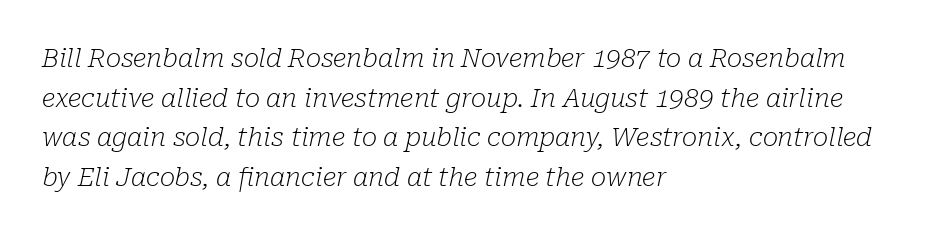
Q: Is the text bold? A: No.
Q: Is the text italic (slanted)? A: Yes, it leans right by about 10 degrees.
Q: Is the text underlined? A: No.
Q: How is the paragraph aligned? A: Left-aligned.
Q: Is the spacing between letters normal or unusually wide? A: Normal.
Q: Is the spacing between lines tight, normal or loose? A: Normal.
